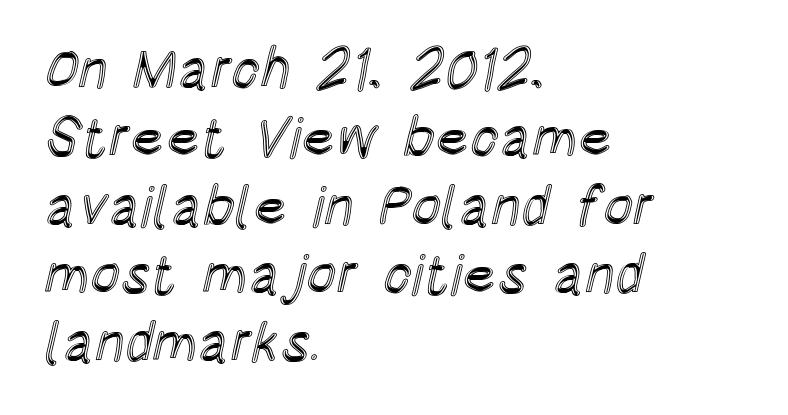
Q: Is the text italic (slanted)? A: Yes.
Q: Is the text underlined? A: No.
Q: How is the paragraph aligned? A: Left-aligned.
Q: Is the spacing between letters normal or unusually wide? A: Normal.
Q: Width (condensed, normal, or wide)? A: Condensed.
Q: x-height? A: Large.
Q: Monospaced? A: No.
